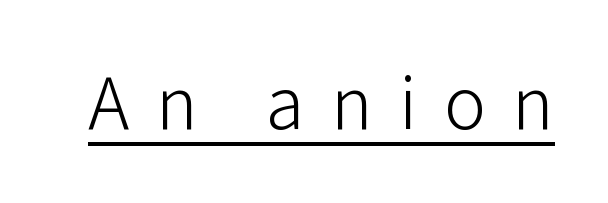
Observe the absence of serifs on each vertical stroke in this sample. These lines are rendered in a variable-pitch font. Between one letter and the next there's a generous, obvious gap. Underlining? Definitely there. Heaviness? Minimal to ordinary, like unemphasized prose. Style check: upright.
